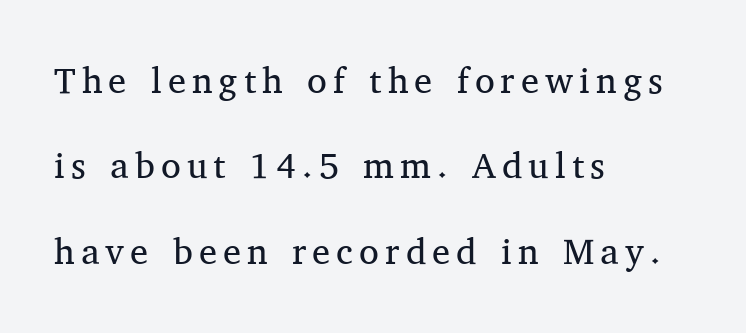
The image shows 36 px regular-weight serif type, upright; set left-aligned, loose line spacing (2.37x), not underlined; medium stroke contrast and a medium x-height.
